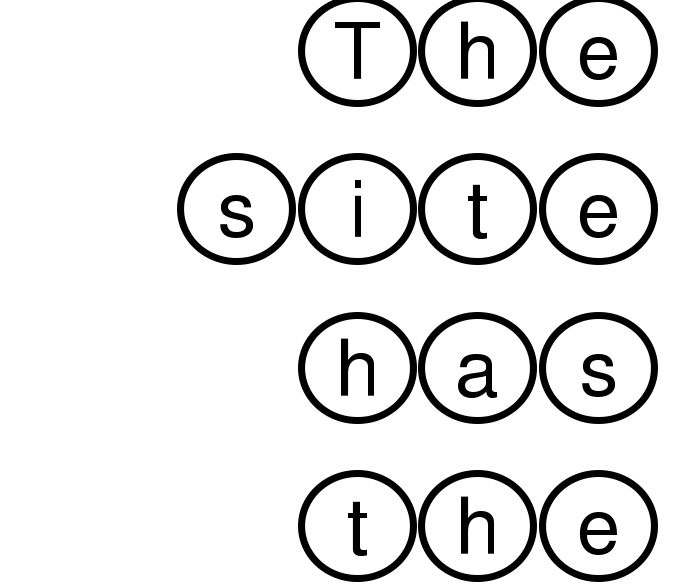
Standard letterfit; no display-style spreading of the glyphs. The passage shown is not underscored anywhere. Layout note: lines flush right. Posture: upright roman. Line spacing here is loose.
